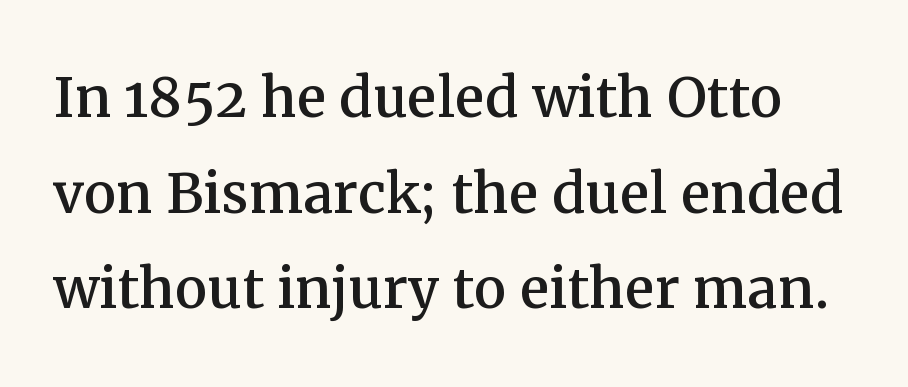
{"serif": "yes", "italic": "no", "width": "normal", "stroke_contrast": "medium", "x_height": "medium", "monospaced": "no", "underline": "no", "line_spacing": "normal", "line_spacing_ratio": 1.31, "letter_spacing": "normal", "letter_spacing_em": 0.0, "glyph_px": 73}
